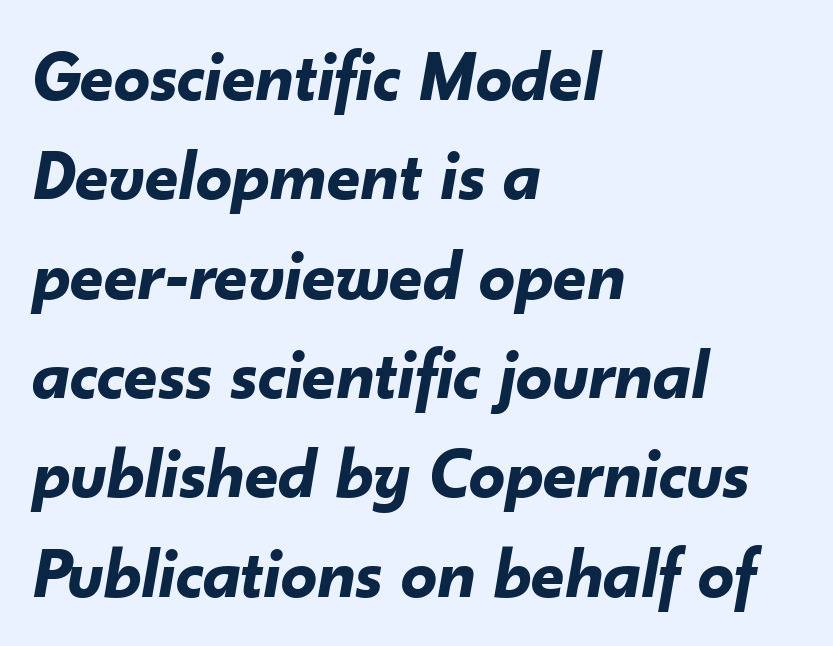
{"italic": "yes", "lean": "right", "slant_degrees": 10, "bold": "yes", "weight": "bold", "width": "normal", "stroke_contrast": "low", "x_height": "small", "monospaced": "no", "underline": "no", "align": "left", "line_spacing": "normal", "line_spacing_ratio": 1.38, "letter_spacing": "normal", "letter_spacing_em": 0.0, "glyph_px": 72}
